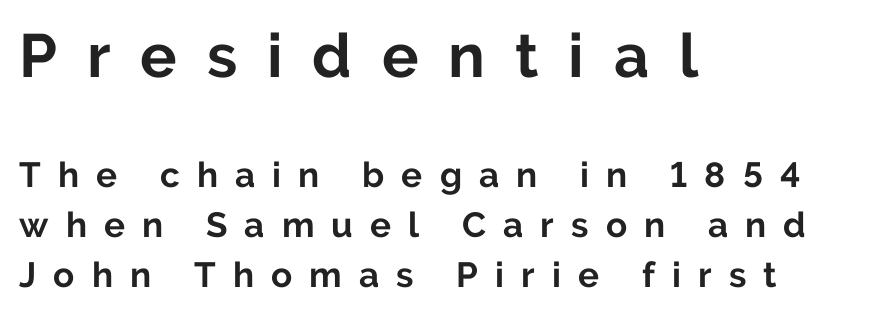
Q: Is the text bold? A: Yes.
Q: Is the text italic (slanted)? A: No, it is upright.
Q: Is the typeface a serif or a sans-serif typeface? A: Sans-serif.
Q: Is the text underlined? A: No.
Q: How is the paragraph aligned? A: Left-aligned.
Q: Is the spacing between letters normal or unusually wide? A: Unusually wide.
Q: Is the spacing between lines tight, normal or loose? A: Normal.
Q: Which block of text is set in a larger size, the first (top) or the second (bottom)? A: The first (top) one.
Q: Width (condensed, normal, or wide)? A: Normal.
Q: Stroke contrast? A: Low.
Q: x-height? A: Medium.
Q: Monospaced? A: No.
